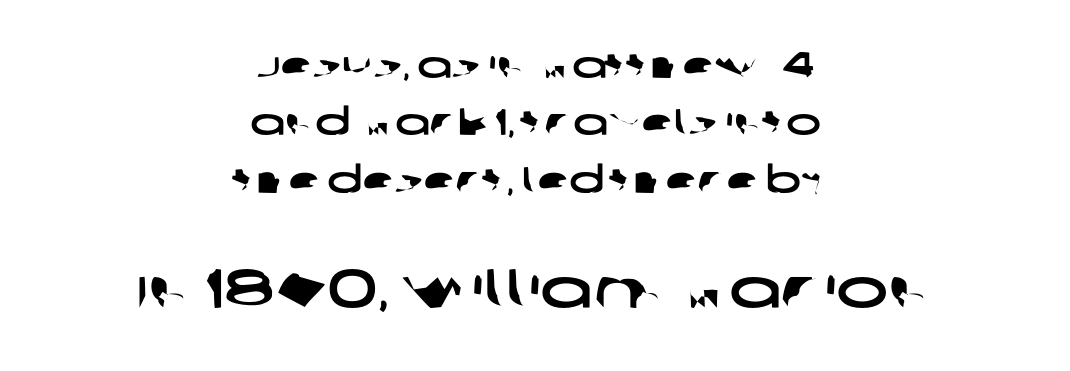
{"serif": "no", "width": "wide", "stroke_contrast": "low", "x_height": "large", "monospaced": "no", "underline": "no", "align": "center", "line_spacing": "normal", "line_spacing_ratio": 1.55, "letter_spacing": "normal", "letter_spacing_em": 0.0, "larger_block": "second", "size_ratio": 1.49, "glyph_px": 55}
